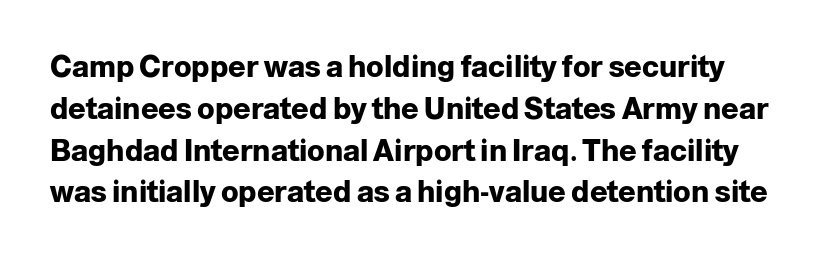
The space directly below the letters is spotless. This block has exactly the height ordinary leading produces. This is the regular roman posture of the typeface. A dark, heavy texture on the line: the type is bold. You could not count columns in this text — the font is proportionally spaced.
